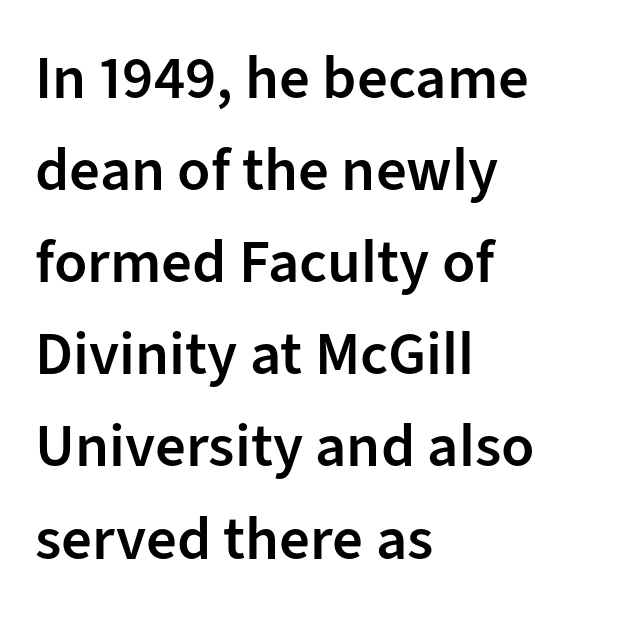
{"serif": "no", "italic": "no", "bold": "semi", "weight": "semibold", "width": "normal", "stroke_contrast": "low", "x_height": "medium", "monospaced": "no", "underline": "no", "align": "left", "line_spacing": "normal", "line_spacing_ratio": 1.51, "letter_spacing": "normal", "letter_spacing_em": 0.0, "glyph_px": 61}
